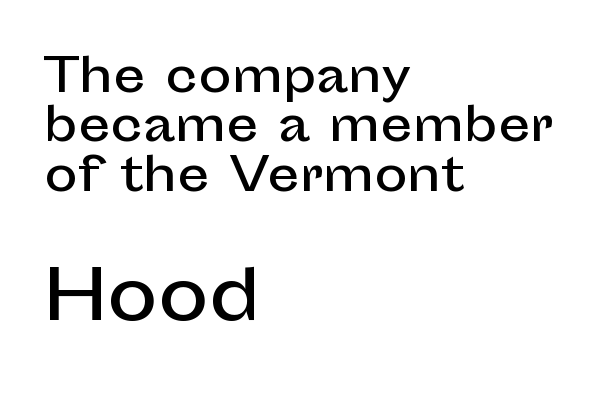
{"serif": "no", "italic": "no", "width": "normal", "stroke_contrast": "low", "x_height": "medium", "monospaced": "no", "underline": "no", "align": "left", "line_spacing": "tight", "line_spacing_ratio": 1.1, "letter_spacing": "normal", "letter_spacing_em": 0.0, "larger_block": "second", "size_ratio": 1.51, "glyph_px": 68}
